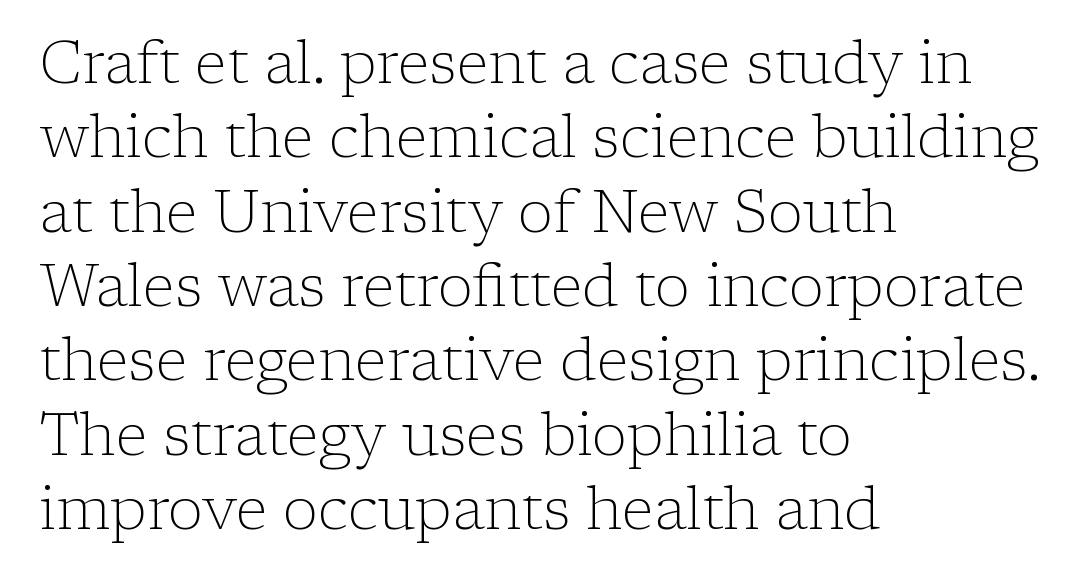
Q: Is the text bold? A: No.
Q: Is the text italic (slanted)? A: No, it is upright.
Q: Is the typeface a serif or a sans-serif typeface? A: Serif.
Q: Is the text underlined? A: No.
Q: How is the paragraph aligned? A: Left-aligned.
Q: Is the spacing between letters normal or unusually wide? A: Normal.
Q: Is the spacing between lines tight, normal or loose? A: Normal.
Q: Width (condensed, normal, or wide)? A: Normal.
Q: Stroke contrast? A: Low.
Q: x-height? A: Medium.
Q: Monospaced? A: No.
